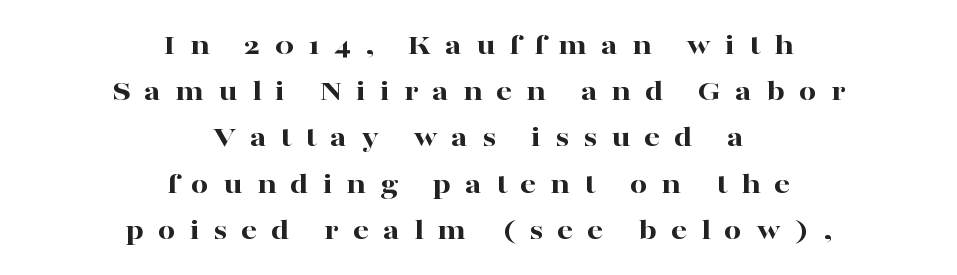
Q: Is the text bold? A: Yes.
Q: Is the text italic (slanted)? A: No, it is upright.
Q: Is the typeface a serif or a sans-serif typeface? A: Serif.
Q: Is the text underlined? A: No.
Q: How is the paragraph aligned? A: Centered.
Q: Is the spacing between letters normal or unusually wide? A: Unusually wide.
Q: Is the spacing between lines tight, normal or loose? A: Normal.
Q: Width (condensed, normal, or wide)? A: Wide.
Q: Stroke contrast? A: High.
Q: x-height? A: Medium.
Q: Monospaced? A: No.
